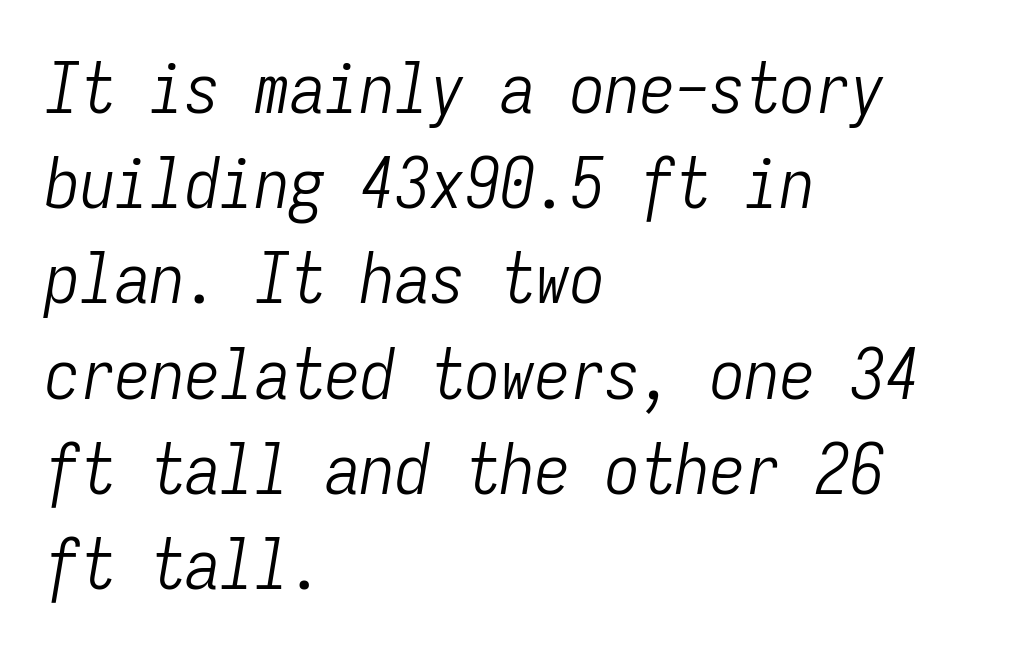
{"italic": "yes", "lean": "right", "slant_degrees": 9, "bold": "no", "weight": "light", "width": "condensed", "stroke_contrast": "low", "x_height": "medium", "monospaced": "yes", "underline": "no", "align": "left", "line_spacing": "normal", "line_spacing_ratio": 1.36, "letter_spacing": "normal", "letter_spacing_em": 0.0, "glyph_px": 70}
